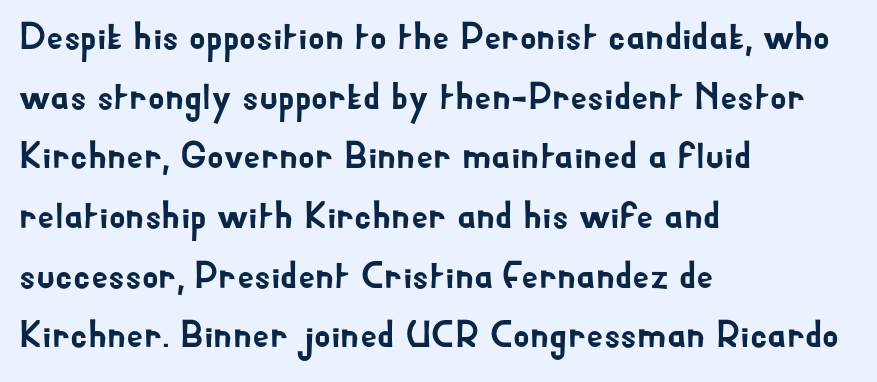
Q: Is the text italic (slanted)? A: No, it is upright.
Q: Is the typeface a serif or a sans-serif typeface? A: Sans-serif.
Q: Is the text underlined? A: No.
Q: How is the paragraph aligned? A: Left-aligned.
Q: Is the spacing between letters normal or unusually wide? A: Normal.
Q: Is the spacing between lines tight, normal or loose? A: Normal.
Q: Width (condensed, normal, or wide)? A: Normal.
Q: Stroke contrast? A: Low.
Q: x-height? A: Small.
Q: Monospaced? A: No.
